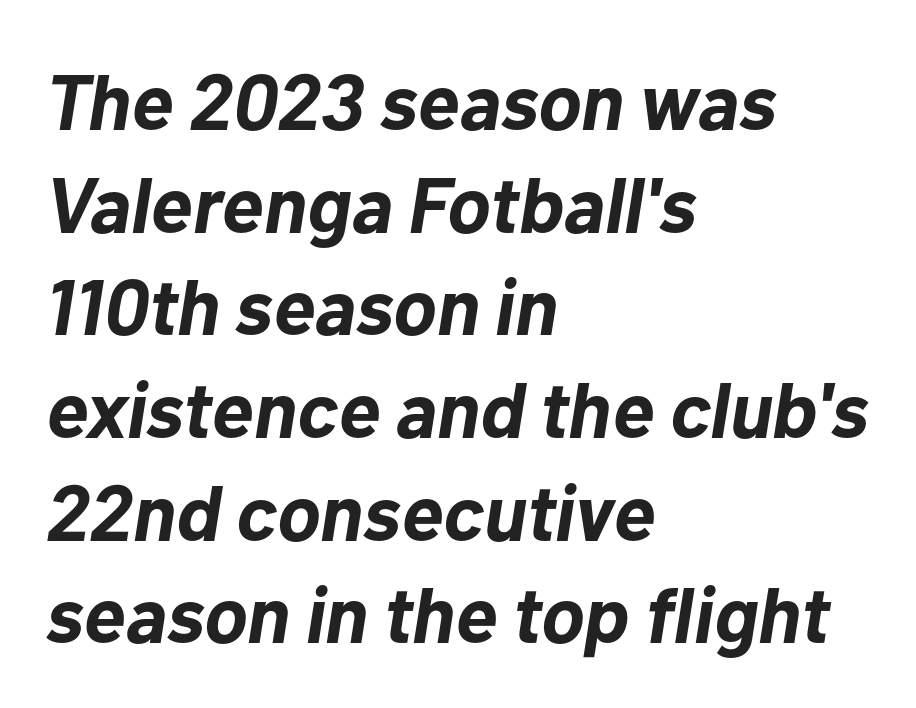
Q: Is the text bold? A: Yes.
Q: Is the text italic (slanted)? A: Yes, it leans right by about 10 degrees.
Q: Is the text underlined? A: No.
Q: How is the paragraph aligned? A: Left-aligned.
Q: Is the spacing between letters normal or unusually wide? A: Normal.
Q: Is the spacing between lines tight, normal or loose? A: Normal.
Q: Width (condensed, normal, or wide)? A: Normal.
Q: Stroke contrast? A: Low.
Q: x-height? A: Medium.
Q: Monospaced? A: No.
